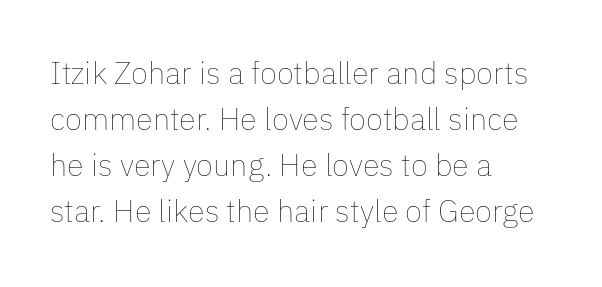
The image shows 31 px thin type, upright; set left-aligned, normal line spacing (1.48x), normal letter spacing, not underlined; low stroke contrast and a medium x-height.
